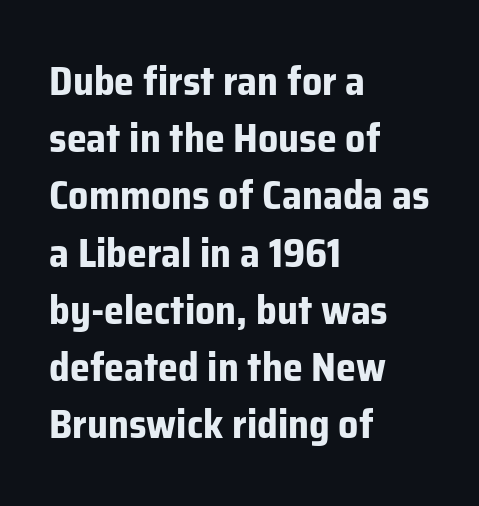
The font's upright variant was chosen for this text. The rendering anchors every line to the left-hand side. The face used here is a sans, in the tradition of grotesques and geometrics. The passage shown is typed in a proportional face where columns would drift.
